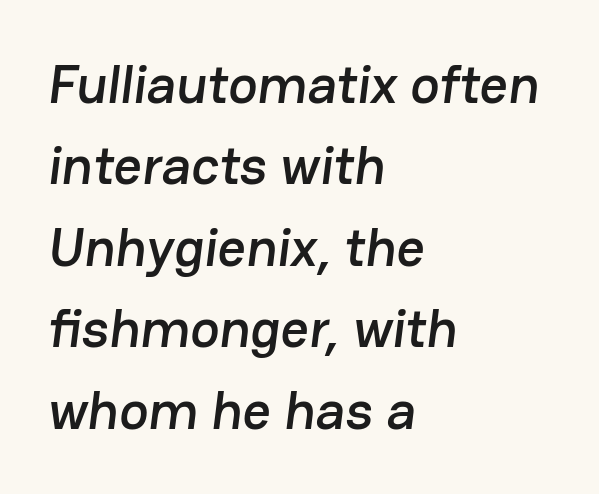
Here the designer chose a conventional face with non-uniform glyph widths. Nobody touched the tracking dial on this one. Unlike a traditional serif, this face leaves its strokes unadorned. Check under the words: just untouched page. Alignment: flush left.
